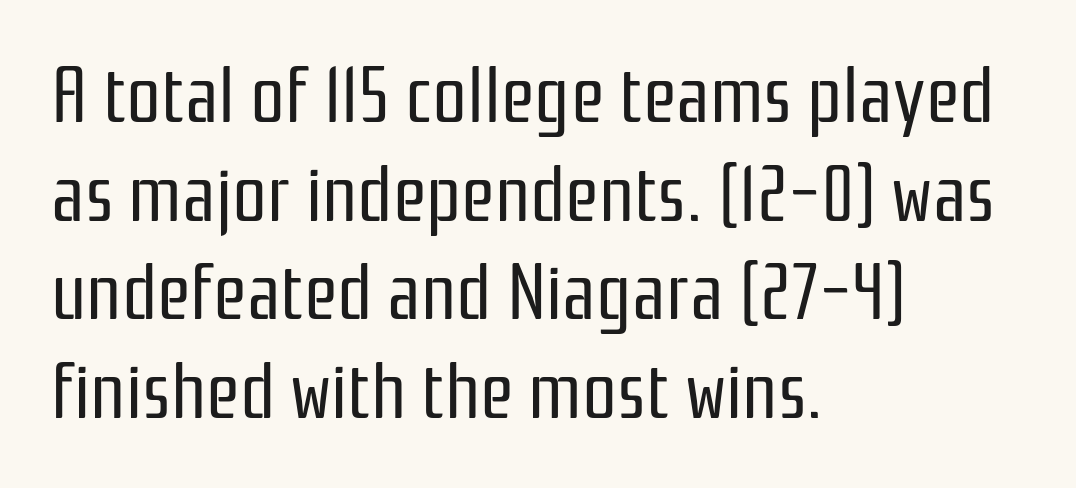
{"serif": "no", "italic": "no", "bold": "no", "weight": "regular", "width": "condensed", "stroke_contrast": "low", "x_height": "medium", "monospaced": "no", "underline": "no", "align": "left", "line_spacing": "normal", "line_spacing_ratio": 1.28, "letter_spacing": "normal", "letter_spacing_em": 0.0, "glyph_px": 77}
